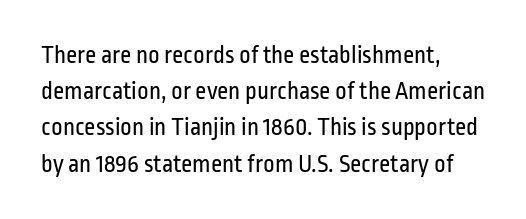
The image shows 25 px text type, upright; set left-aligned, normal line spacing (1.45x), normal letter spacing, not underlined.
